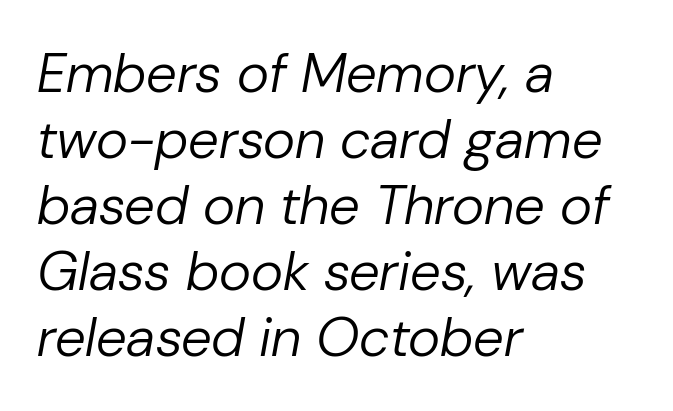
Q: Is the text bold? A: No.
Q: Is the text italic (slanted)? A: Yes, it leans right by about 10 degrees.
Q: Is the text underlined? A: No.
Q: How is the paragraph aligned? A: Left-aligned.
Q: Is the spacing between letters normal or unusually wide? A: Normal.
Q: Width (condensed, normal, or wide)? A: Normal.
Q: Stroke contrast? A: Low.
Q: x-height? A: Medium.
Q: Monospaced? A: No.
